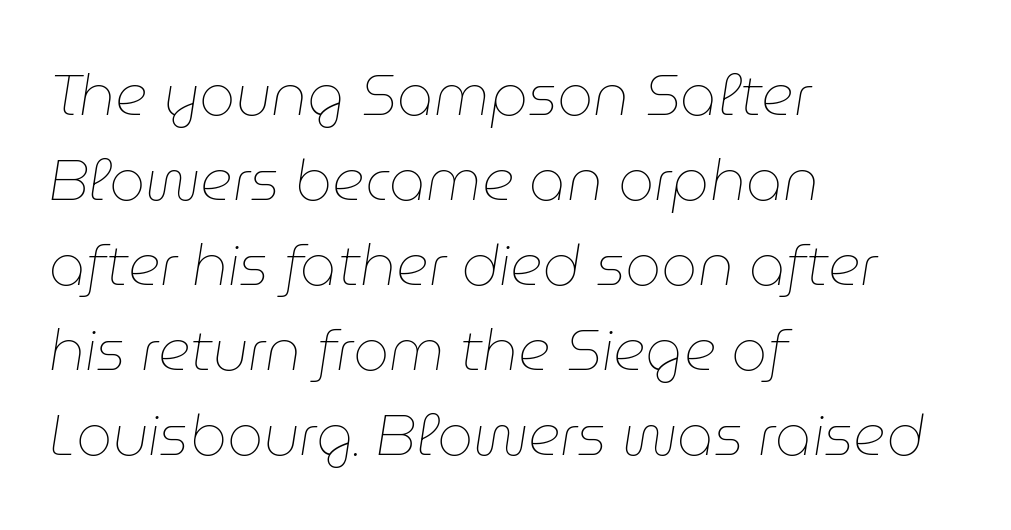
Think standard paragraph weight, or any step lighter than that. Horizontal alignment here is leftward, the default for most running prose. This sample has the flowing, uneven cadence of proportional lettering. In terms of leading, this rendering sits right in the middle. Look at the tracking — it's just the regular setting, nothing added. Decoration check: the copy has no underline.
